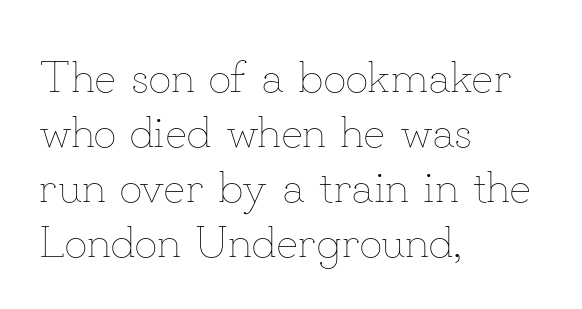
The image shows 45 px thin type, upright; set left-aligned, line spacing 1.22x, normal letter spacing, not underlined; low stroke contrast and a small x-height.
